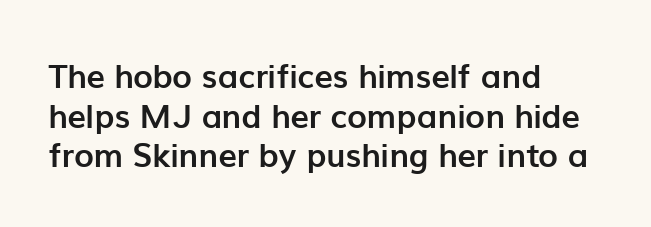
Q: Is the text bold? A: Yes.
Q: Is the text italic (slanted)? A: No, it is upright.
Q: Is the typeface a serif or a sans-serif typeface? A: Sans-serif.
Q: Is the text underlined? A: No.
Q: How is the paragraph aligned? A: Left-aligned.
Q: Is the spacing between letters normal or unusually wide? A: Normal.
Q: Width (condensed, normal, or wide)? A: Normal.
Q: Stroke contrast? A: Low.
Q: x-height? A: Medium.
Q: Monospaced? A: No.
